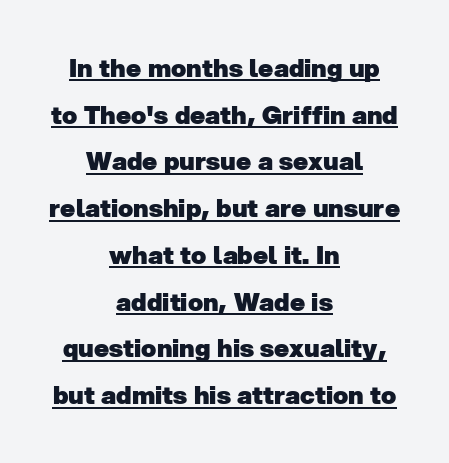
Q: Is the text bold? A: Yes.
Q: Is the text underlined? A: Yes.
Q: How is the paragraph aligned? A: Centered.
Q: Is the spacing between letters normal or unusually wide? A: Normal.
